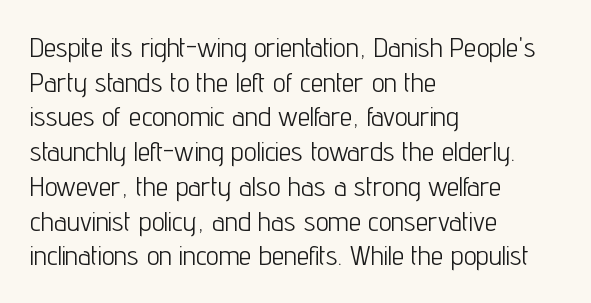
The specimen reads as upright at a glance. Honestly, there is no underline to notice here at all. The passage shown is typeset with a sans-serif family. Look at the tracking — it's just the regular setting, nothing added.
